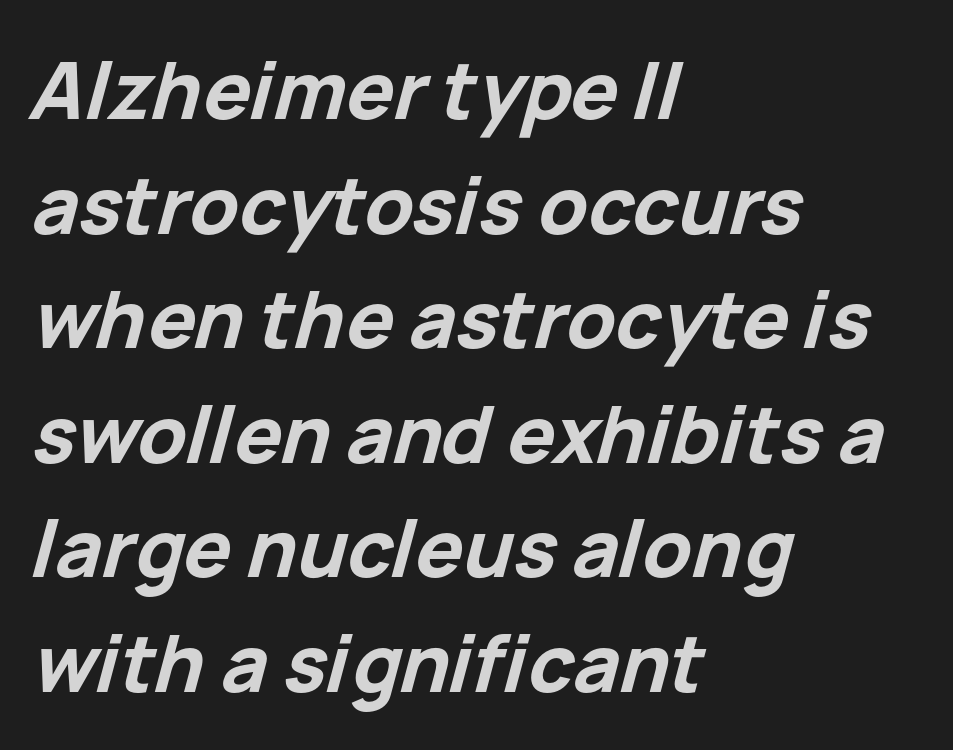
The lines in this sample share a left origin and differ only in where they stop. The face used here is proportionally spaced, like ordinary book or web type. Interline gaps are of average width in this sample. Quick note: italic. Underlining? Definitely not there. Here the glyphs are tracked normally, forming tight word shapes.
